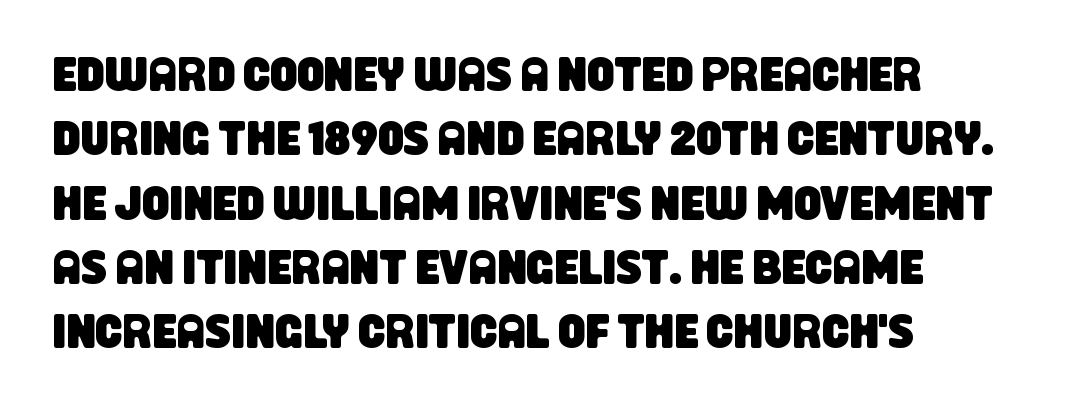
{"serif": "no", "width": "condensed", "stroke_contrast": "low", "x_height": "large", "monospaced": "no", "underline": "no", "align": "left", "line_spacing": "normal", "line_spacing_ratio": 1.34, "letter_spacing": "normal", "letter_spacing_em": 0.0, "glyph_px": 48}
